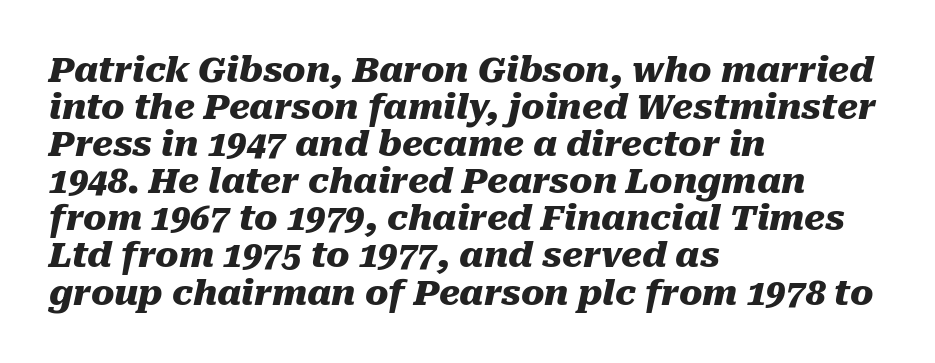
The image shows 35 px heavy type, italic (leaning right); set left-aligned, tight line spacing (1.06x), normal letter spacing, not underlined; medium stroke contrast and a medium x-height.
